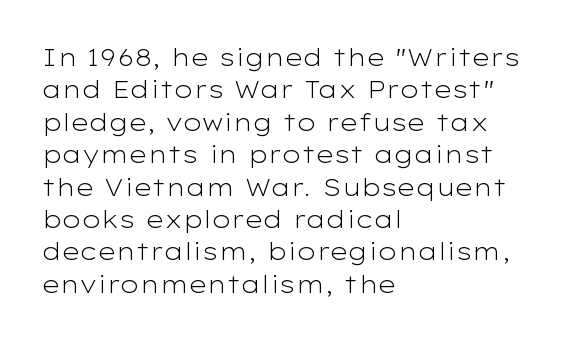
{"italic": "no", "bold": "no", "underline": "no", "align": "left", "line_spacing": "normal", "line_spacing_ratio": 1.35, "letter_spacing": "normal", "letter_spacing_em": 0.0, "glyph_px": 24}
